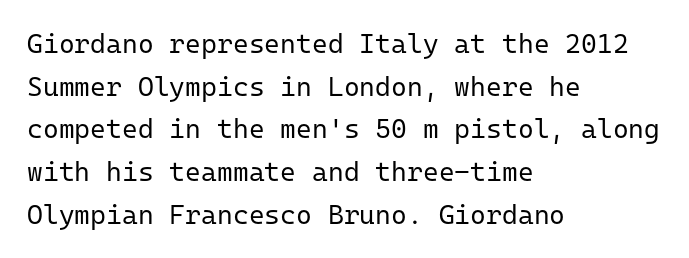
{"italic": "no", "bold": "no", "underline": "no", "align": "left", "line_spacing": "normal", "line_spacing_ratio": 1.58, "letter_spacing": "normal", "letter_spacing_em": 0.0, "glyph_px": 27}
